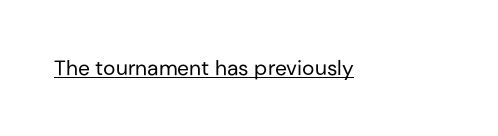
The image shows 21 px text type, upright; set normal letter spacing, underlined.
